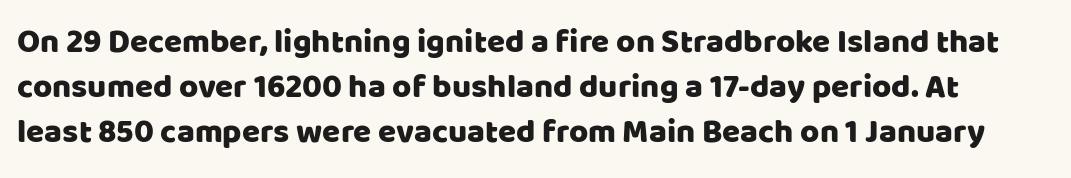
Q: Is the text italic (slanted)? A: No, it is upright.
Q: Is the typeface a serif or a sans-serif typeface? A: Sans-serif.
Q: Is the text underlined? A: No.
Q: Is the spacing between letters normal or unusually wide? A: Normal.
Q: Is the spacing between lines tight, normal or loose? A: Normal.
Q: Width (condensed, normal, or wide)? A: Normal.
Q: Stroke contrast? A: Low.
Q: x-height? A: Large.
Q: Monospaced? A: No.
